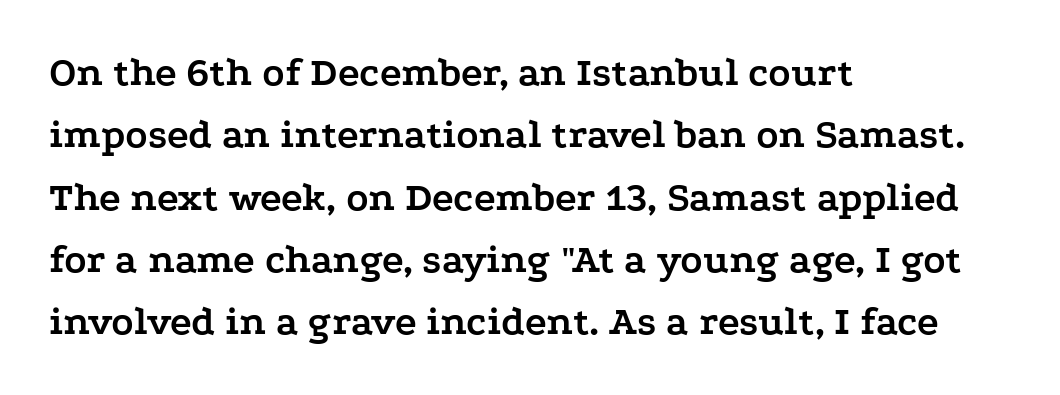
{"serif": "yes", "italic": "no", "bold": "yes", "weight": "semibold", "width": "wide", "stroke_contrast": "low", "x_height": "medium", "monospaced": "no", "underline": "no", "align": "left", "line_spacing": "normal", "line_spacing_ratio": 1.52, "letter_spacing": "normal", "letter_spacing_em": 0.0, "glyph_px": 41}
